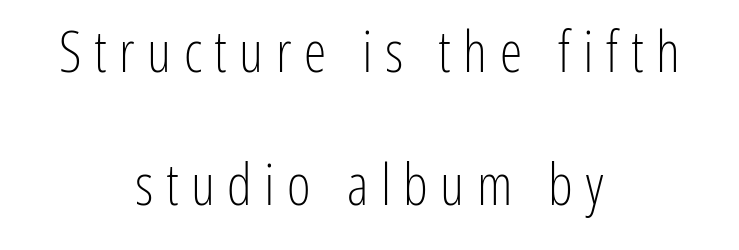
The image shows 57 px light, condensed sans-serif type, upright; set centered, loose line spacing (2.34x), unusually wide letter spacing (+0.22 em), not underlined; low stroke contrast and a medium x-height.
